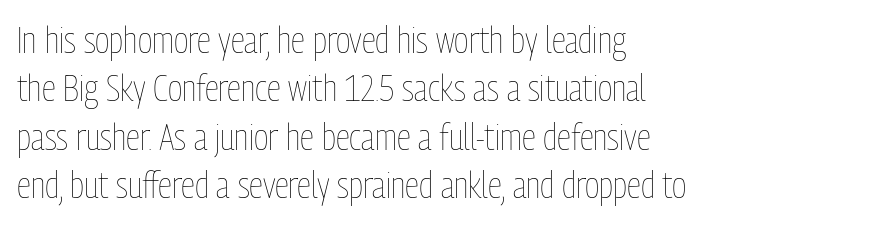
The lines sit at an ordinary, default distance from one another. A student would call this left alignment; a typographer would say flush left, rag right. A typesetter would call this proportional, since set widths differ per character. Does extra space separate the letters? No, they use regular spacing. The baseline area is clear. The specimen reads as upright at a glance.
